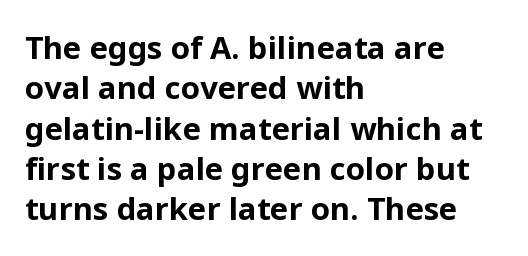
Q: Is the text bold? A: Yes.
Q: Is the text italic (slanted)? A: No, it is upright.
Q: Is the typeface a serif or a sans-serif typeface? A: Sans-serif.
Q: Is the text underlined? A: No.
Q: How is the paragraph aligned? A: Left-aligned.
Q: Is the spacing between letters normal or unusually wide? A: Normal.
Q: Is the spacing between lines tight, normal or loose? A: Normal.
Q: Width (condensed, normal, or wide)? A: Normal.
Q: Stroke contrast? A: Low.
Q: x-height? A: Medium.
Q: Monospaced? A: No.
